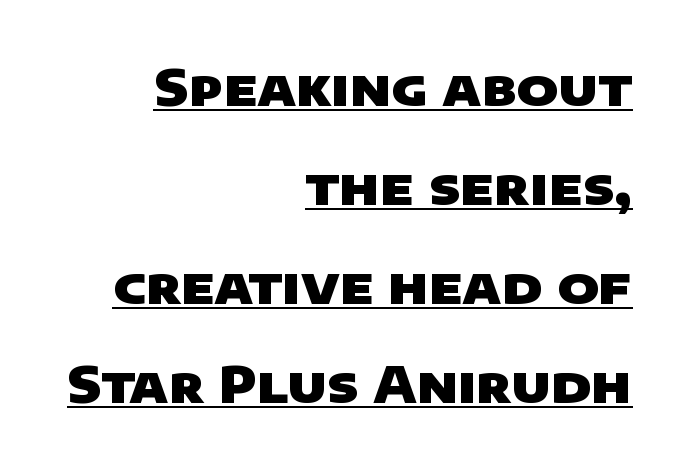
The image shows 50 px heavy, wide sans-serif type; set right-aligned, loose line spacing (1.98x), normal letter spacing, underlined; low stroke contrast and a large x-height.
